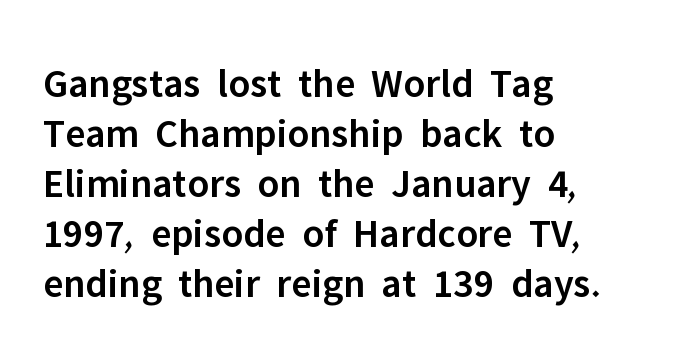
Q: Is the text bold? A: Semi-bold.
Q: Is the text italic (slanted)? A: No, it is upright.
Q: Is the typeface a serif or a sans-serif typeface? A: Sans-serif.
Q: Is the text underlined? A: No.
Q: How is the paragraph aligned? A: Left-aligned.
Q: Is the spacing between letters normal or unusually wide? A: Normal.
Q: Width (condensed, normal, or wide)? A: Normal.
Q: Stroke contrast? A: Low.
Q: x-height? A: Medium.
Q: Monospaced? A: No.
